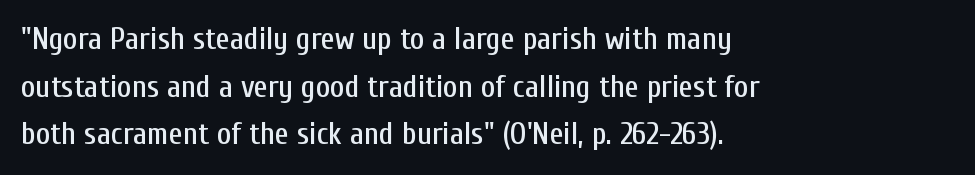
Q: Is the text italic (slanted)? A: No, it is upright.
Q: Is the typeface a serif or a sans-serif typeface? A: Sans-serif.
Q: Is the text underlined? A: No.
Q: How is the paragraph aligned? A: Left-aligned.
Q: Is the spacing between letters normal or unusually wide? A: Normal.
Q: Is the spacing between lines tight, normal or loose? A: Normal.
Q: Width (condensed, normal, or wide)? A: Condensed.
Q: Stroke contrast? A: Low.
Q: x-height? A: Medium.
Q: Monospaced? A: No.
